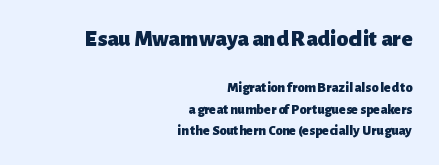
Q: Is the text bold? A: Yes.
Q: Is the text italic (slanted)? A: No, it is upright.
Q: Is the text underlined? A: No.
Q: How is the paragraph aligned? A: Right-aligned.
Q: Is the spacing between letters normal or unusually wide? A: Normal.
Q: Is the spacing between lines tight, normal or loose? A: Normal.
Q: Which block of text is set in a larger size, the first (top) or the second (bottom)? A: The first (top) one.
